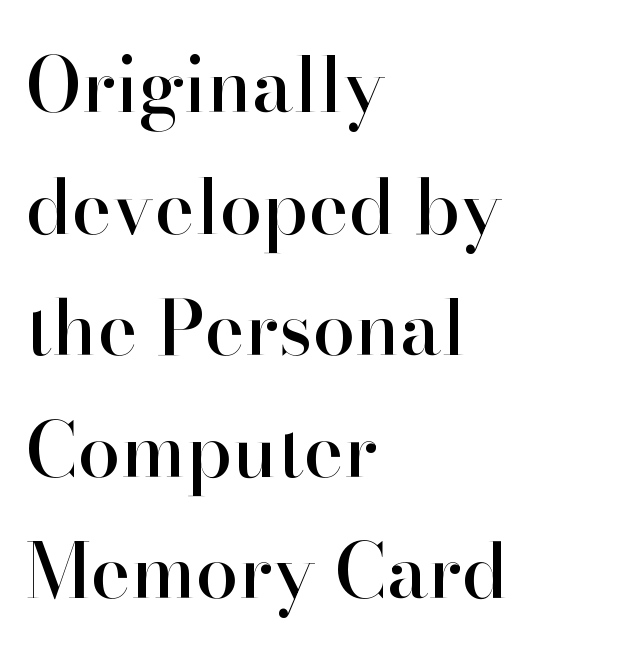
Compared with typical paragraphs, the rows here are spaced about the same. A typesetter would call this proportional, since set widths differ per character. Nobody drew a line under any word here. Posture: vertical.
